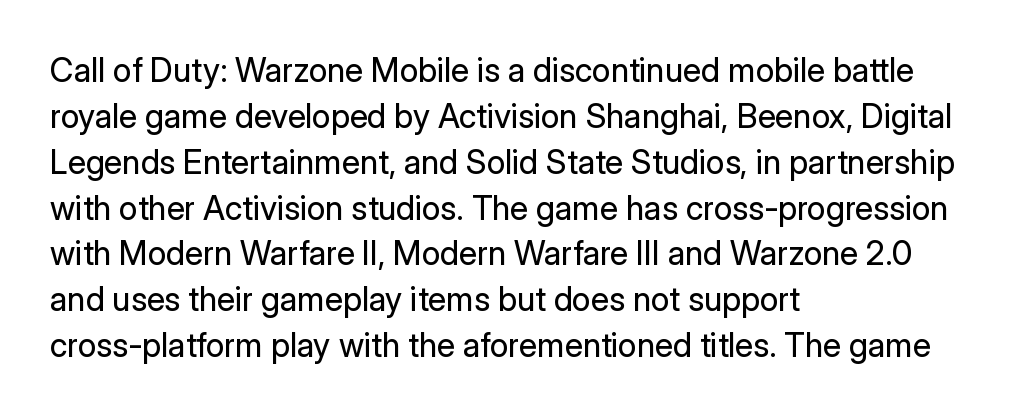
The passage shown is not bold in any degree. The gap between lines stays unmarked. These lines are composed in type without serifs. This sample has the flowing, uneven cadence of proportional lettering.
